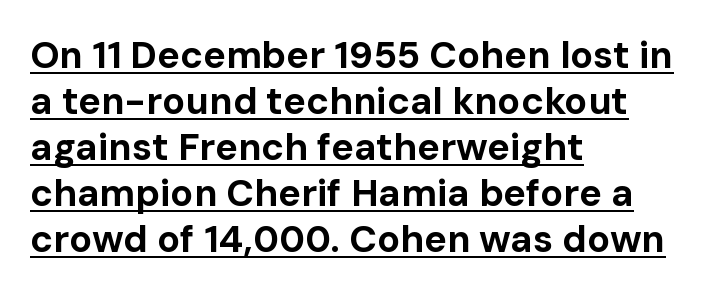
{"serif": "no", "italic": "no", "bold": "yes", "weight": "bold", "width": "normal", "stroke_contrast": "low", "x_height": "medium", "monospaced": "no", "underline": "yes", "align": "left", "line_spacing_ratio": 1.21, "letter_spacing": "normal", "letter_spacing_em": 0.0, "glyph_px": 38}
